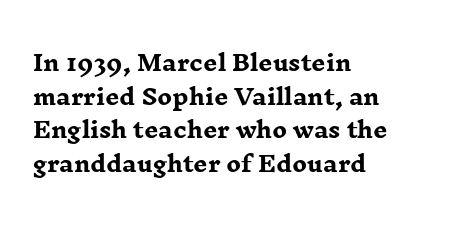
The image shows 22 px bold type, upright; set left-aligned, normal line spacing (1.53x), normal letter spacing, not underlined.
